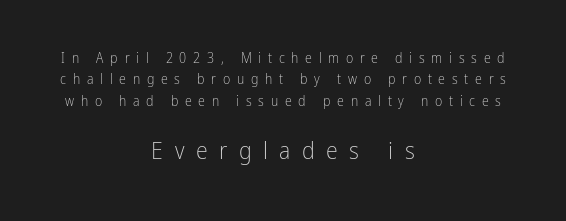
Descenders are the only things crossing below the line. Counters stay open thanks to moderate or lighter strokes. Do the letters lean? They stand straight. Does the bottom block carry the larger type? Yes, it does. A centered setting, common on invitations and titles, is used for this passage. Letter spacing: wide.
